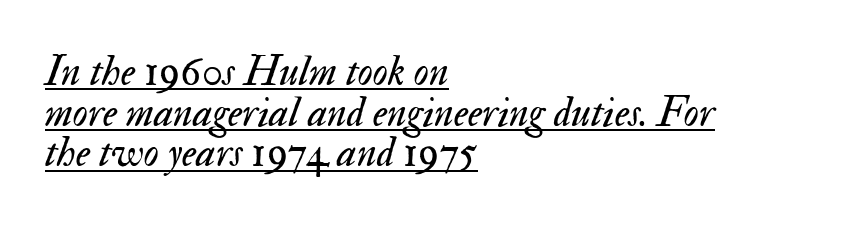
{"italic": "yes", "lean": "right", "slant_degrees": 17, "bold": "no", "weight": "regular", "width": "normal", "stroke_contrast": "medium", "x_height": "small", "monospaced": "no", "underline": "yes", "align": "left", "line_spacing": "tight", "line_spacing_ratio": 0.97, "letter_spacing": "normal", "letter_spacing_em": 0.0, "glyph_px": 42}
